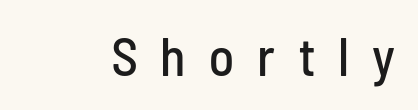
{"serif": "no", "italic": "no", "width": "condensed", "stroke_contrast": "low", "x_height": "medium", "monospaced": "no", "underline": "no", "letter_spacing": "wide", "letter_spacing_em": 0.44, "glyph_px": 53}
